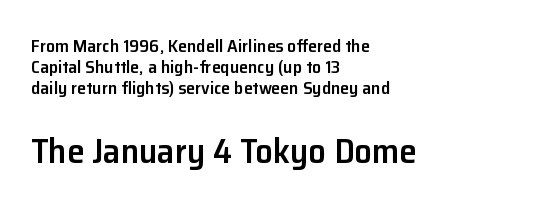
Glance below the letters and you will spot only blank space. Designer's note — italics off, roman on. Its strokes are somewhat broadened, the hallmark of semibold type. The setting favours the left margin, as ordinary paragraphs usually do.
